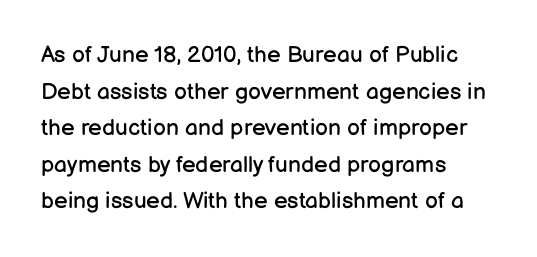
Q: Is the text bold? A: No.
Q: Is the text italic (slanted)? A: No, it is upright.
Q: Is the text underlined? A: No.
Q: How is the paragraph aligned? A: Left-aligned.
Q: Is the spacing between letters normal or unusually wide? A: Normal.
Q: Is the spacing between lines tight, normal or loose? A: Normal.
